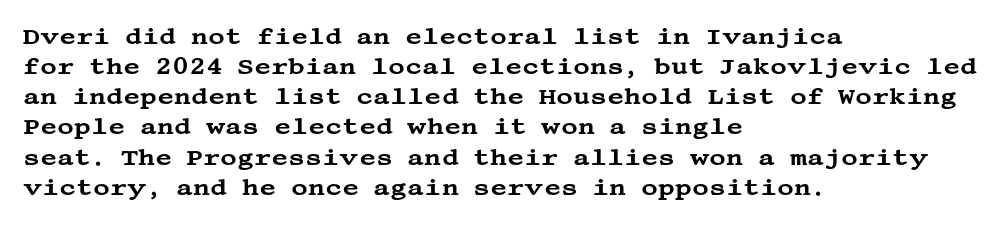
The image shows 23 px text type, upright; set left-aligned, normal line spacing (1.31x), normal letter spacing, not underlined.
